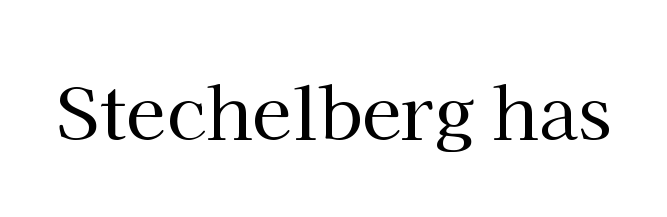
The image shows 73 px regular-weight serif type, upright; set normal letter spacing, not underlined; high stroke contrast and a medium x-height.
